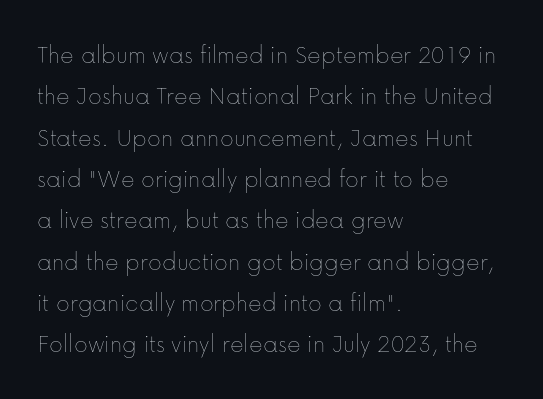
{"italic": "no", "bold": "no", "underline": "no", "align": "left", "line_spacing": "normal", "line_spacing_ratio": 1.59, "letter_spacing": "normal", "letter_spacing_em": 0.0, "glyph_px": 26}
